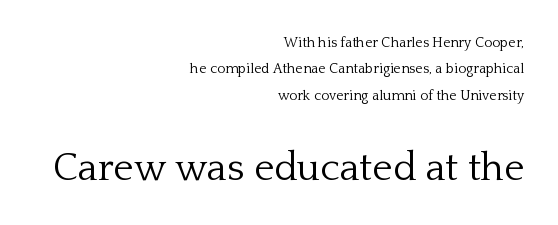
Does the copy run flush right? Yes — the right margin is perfectly even. No letter is thick-stroked: the sample isn't bold. Beneath every word, the page is bare. Letterform terminals end in serifs throughout the passage. Spacing verdict: proportional, widths tailored to each character. Every character sits straight up, as roman type does.
